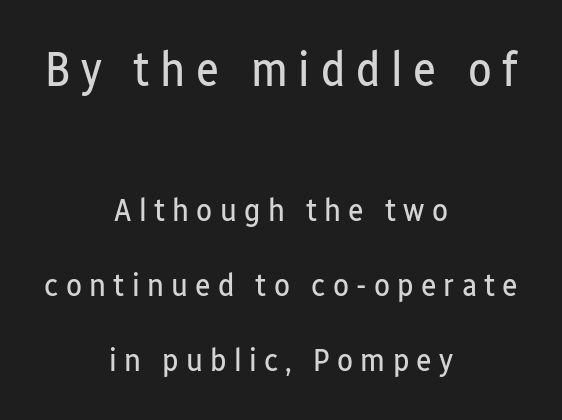
{"serif": "no", "italic": "no", "bold": "no", "weight": "regular", "width": "condensed", "stroke_contrast": "low", "x_height": "medium", "monospaced": "no", "underline": "no", "align": "center", "line_spacing": "loose", "line_spacing_ratio": 2.27, "letter_spacing": "wide", "letter_spacing_em": 0.22, "larger_block": "first", "size_ratio": 1.48, "glyph_px": 49}
